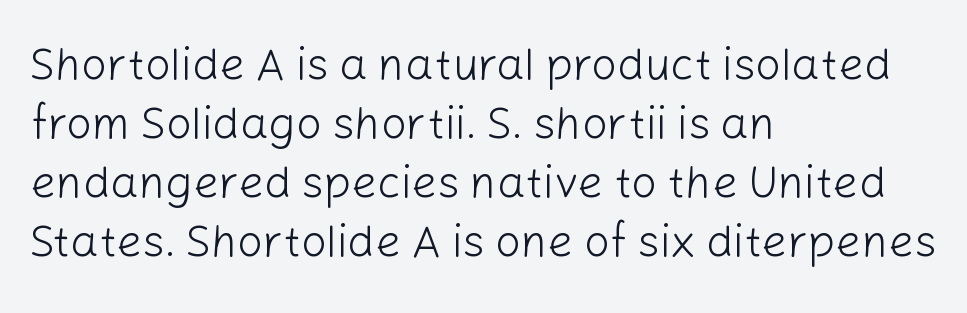
Q: Is the text bold? A: No.
Q: Is the text italic (slanted)? A: No, it is upright.
Q: Is the typeface a serif or a sans-serif typeface? A: Sans-serif.
Q: Is the text underlined? A: No.
Q: How is the paragraph aligned? A: Left-aligned.
Q: Is the spacing between letters normal or unusually wide? A: Normal.
Q: Is the spacing between lines tight, normal or loose? A: Normal.
Q: Width (condensed, normal, or wide)? A: Normal.
Q: Stroke contrast? A: Low.
Q: x-height? A: Medium.
Q: Monospaced? A: No.
